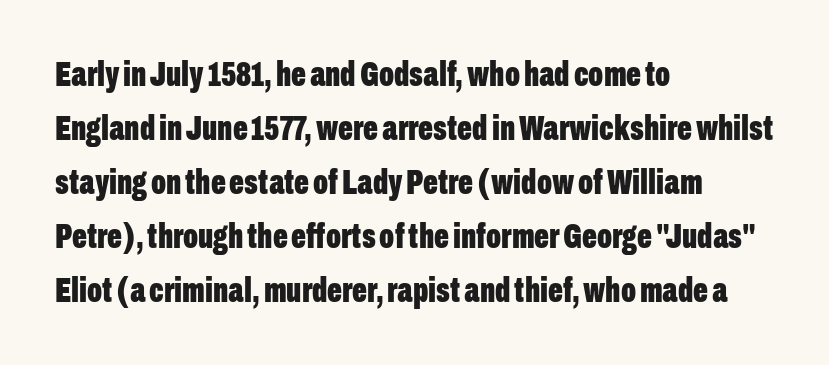
The image shows 35 px bold, condensed sans-serif type, upright; set left-aligned, normal line spacing (1.54x), normal letter spacing, not underlined; low stroke contrast and a medium x-height.
